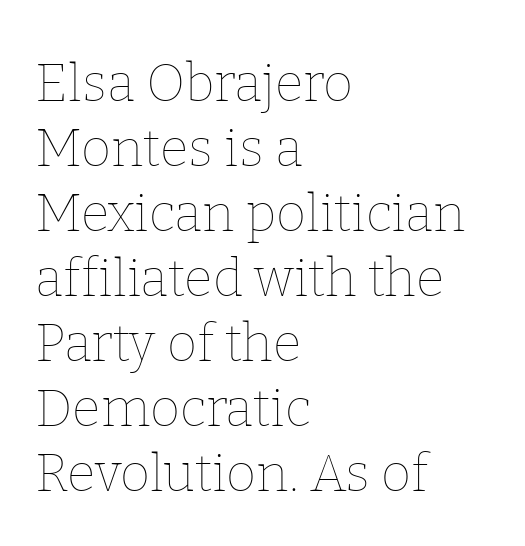
The image shows 52 px thin type, upright; set left-aligned, normal line spacing (1.25x), normal letter spacing, not underlined; low stroke contrast and a medium x-height.
